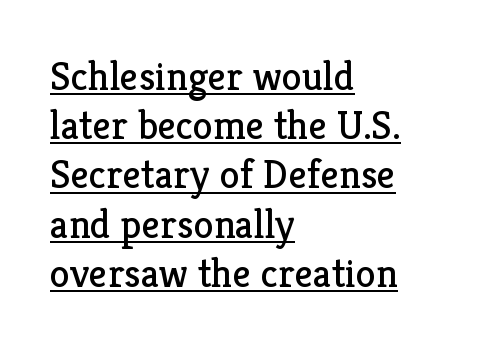
The image shows 41 px regular-weight serif type, upright; set left-aligned, line spacing 1.2x, normal letter spacing, underlined; low stroke contrast and a medium x-height.
